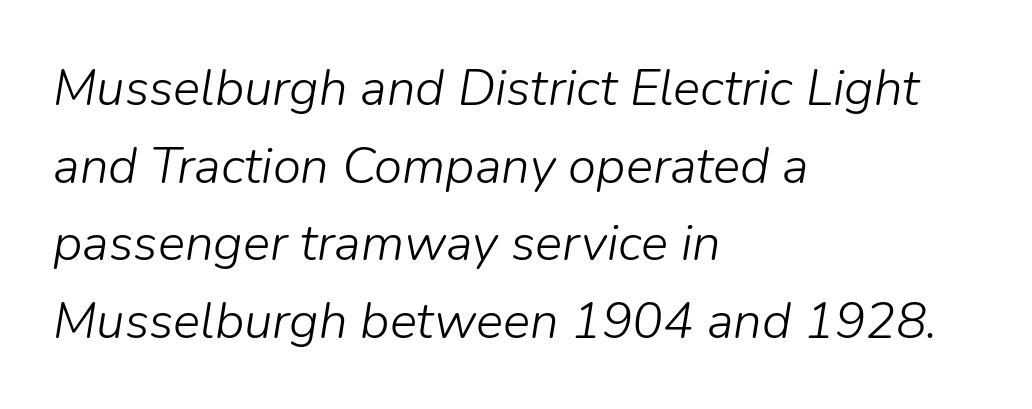
Q: Is the text bold? A: No.
Q: Is the text italic (slanted)? A: Yes, it leans right by about 9 degrees.
Q: Is the text underlined? A: No.
Q: How is the paragraph aligned? A: Left-aligned.
Q: Is the spacing between letters normal or unusually wide? A: Normal.
Q: Is the spacing between lines tight, normal or loose? A: Normal.
Q: Width (condensed, normal, or wide)? A: Normal.
Q: Stroke contrast? A: Low.
Q: x-height? A: Medium.
Q: Monospaced? A: No.
